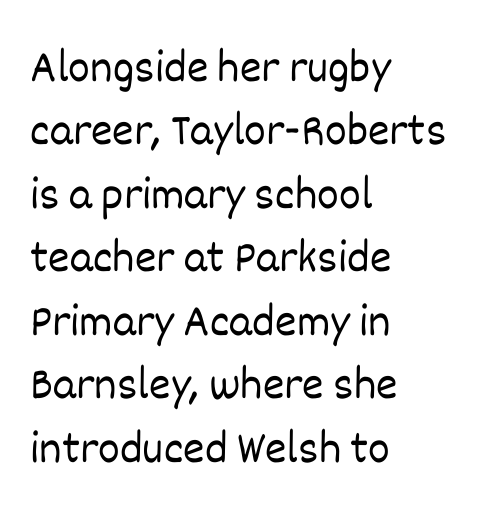
{"italic": "no", "bold": "no", "weight": "light", "width": "normal", "stroke_contrast": "low", "x_height": "large", "monospaced": "no", "underline": "no", "align": "left", "line_spacing": "normal", "line_spacing_ratio": 1.38, "letter_spacing": "normal", "letter_spacing_em": 0.0, "glyph_px": 46}
